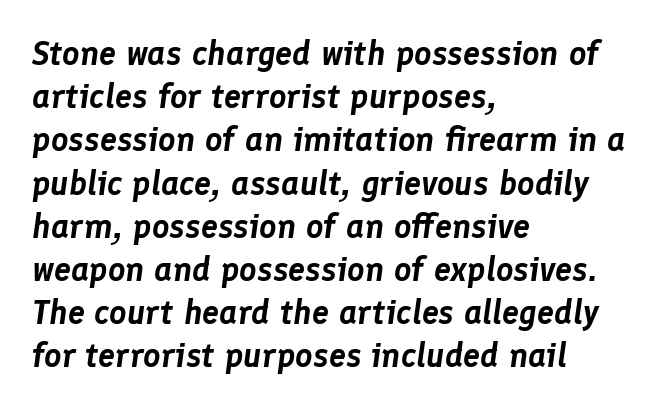
The tracking reads as untouched default to a designer's eye. The space between consecutive lines is moderate. These lines were composed using italics. Only glyphs here, with clear space below each row.
